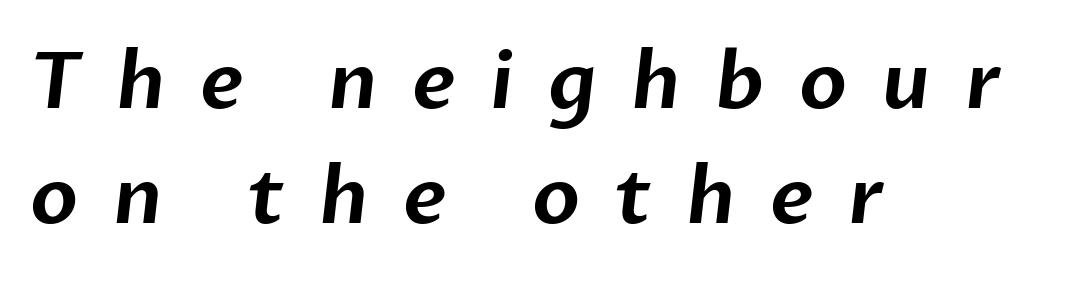
{"serif": "no", "width": "normal", "stroke_contrast": "low", "x_height": "medium", "monospaced": "no", "underline": "no", "align": "left", "line_spacing": "normal", "line_spacing_ratio": 1.47, "letter_spacing": "wide", "letter_spacing_em": 0.44, "glyph_px": 78}
